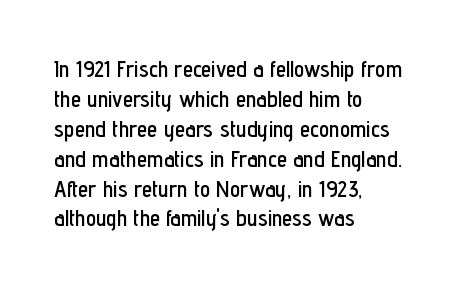
The rendering keeps characters at their native spacing. The string is rendered with underlining switched off. It's the straight-up-and-down kind of type. The paragraph has a hard left edge and a soft right edge. One glance says typical: line gaps are just what's usual.
